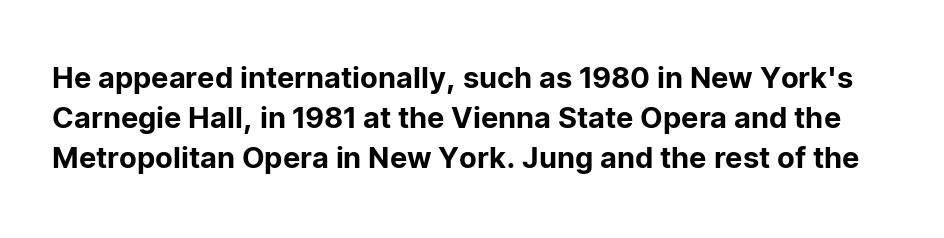
{"serif": "no", "italic": "no", "width": "normal", "stroke_contrast": "low", "x_height": "medium", "monospaced": "no", "underline": "no", "line_spacing": "normal", "line_spacing_ratio": 1.38, "letter_spacing": "normal", "letter_spacing_em": 0.0, "glyph_px": 29}
